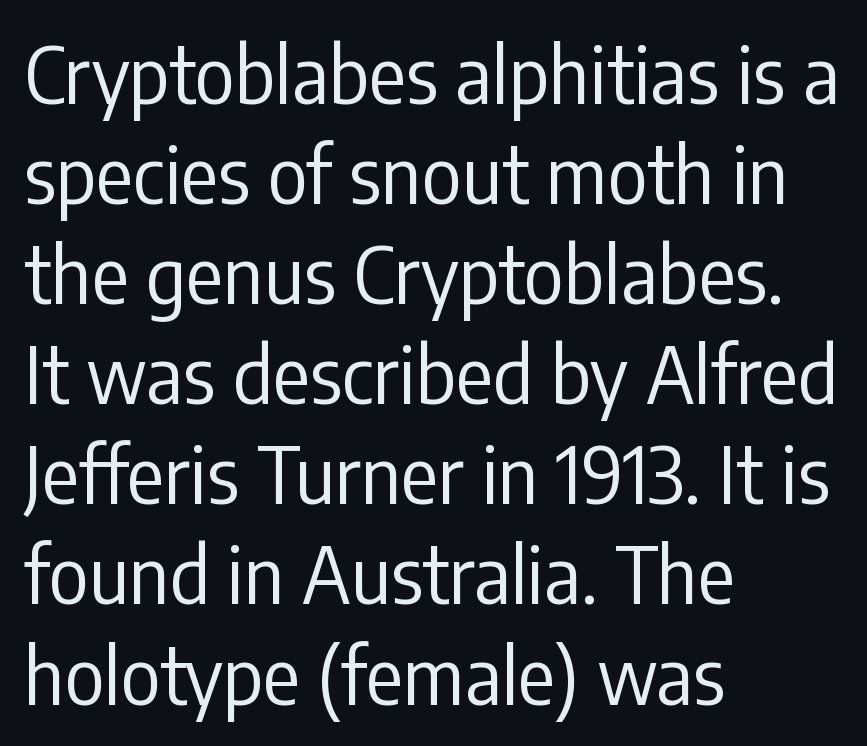
{"serif": "no", "italic": "no", "bold": "no", "weight": "regular", "width": "condensed", "stroke_contrast": "low", "x_height": "medium", "monospaced": "no", "underline": "no", "align": "left", "line_spacing": "normal", "line_spacing_ratio": 1.3, "letter_spacing": "normal", "letter_spacing_em": 0.0, "glyph_px": 77}
